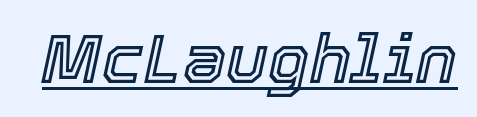
Q: Is the text italic (slanted)? A: Yes, it leans right by about 12 degrees.
Q: Is the text underlined? A: Yes.
Q: Is the spacing between letters normal or unusually wide? A: Normal.
Q: Width (condensed, normal, or wide)? A: Normal.
Q: x-height? A: Medium.
Q: Monospaced? A: No.
